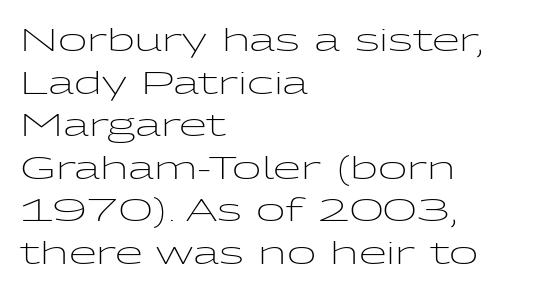
The image shows 32 px light, wide sans-serif type, upright; set left-aligned, normal line spacing (1.33x), normal letter spacing, not underlined; low stroke contrast and a medium x-height.
